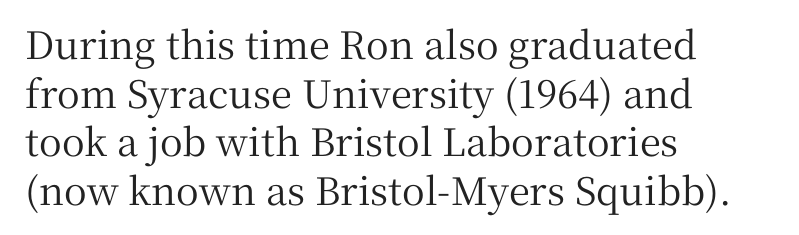
Q: Is the text italic (slanted)? A: No, it is upright.
Q: Is the typeface a serif or a sans-serif typeface? A: Serif.
Q: Is the text underlined? A: No.
Q: How is the paragraph aligned? A: Left-aligned.
Q: Is the spacing between letters normal or unusually wide? A: Normal.
Q: Is the spacing between lines tight, normal or loose? A: Normal.
Q: Width (condensed, normal, or wide)? A: Normal.
Q: Stroke contrast? A: Medium.
Q: x-height? A: Medium.
Q: Monospaced? A: No.
